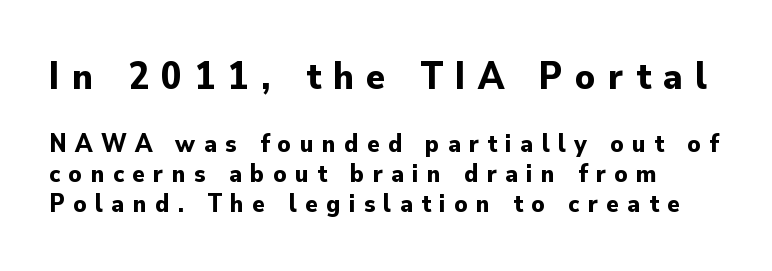
{"serif": "no", "italic": "no", "bold": "yes", "weight": "bold", "width": "normal", "stroke_contrast": "low", "x_height": "small", "monospaced": "no", "underline": "no", "line_spacing": "tight", "line_spacing_ratio": 1.15, "letter_spacing": "wide", "letter_spacing_em": 0.32, "larger_block": "first", "size_ratio": 1.5, "glyph_px": 39}
